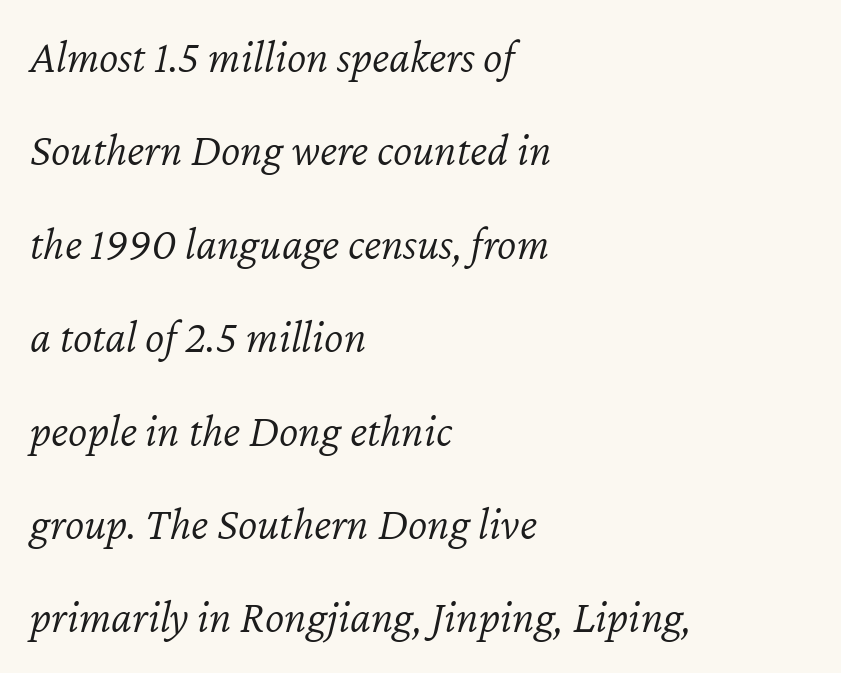
Q: Is the text bold? A: No.
Q: Is the text italic (slanted)? A: Yes, it leans right by about 12 degrees.
Q: Is the text underlined? A: No.
Q: How is the paragraph aligned? A: Left-aligned.
Q: Is the spacing between letters normal or unusually wide? A: Normal.
Q: Is the spacing between lines tight, normal or loose? A: Loose.
Q: Width (condensed, normal, or wide)? A: Normal.
Q: Stroke contrast? A: Low.
Q: x-height? A: Medium.
Q: Monospaced? A: No.
